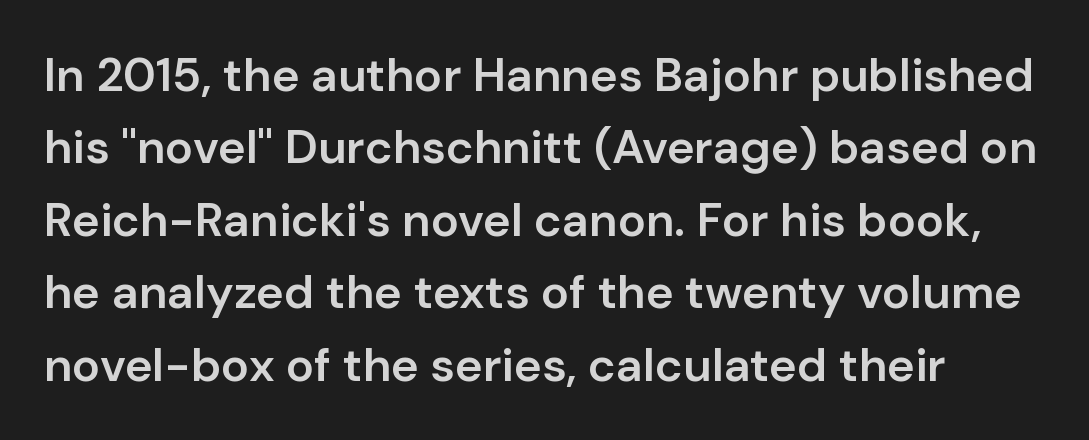
{"serif": "no", "italic": "no", "bold": "semi", "weight": "semibold", "width": "normal", "stroke_contrast": "low", "x_height": "medium", "monospaced": "no", "underline": "no", "line_spacing": "normal", "line_spacing_ratio": 1.54, "letter_spacing": "normal", "letter_spacing_em": 0.0, "glyph_px": 47}
